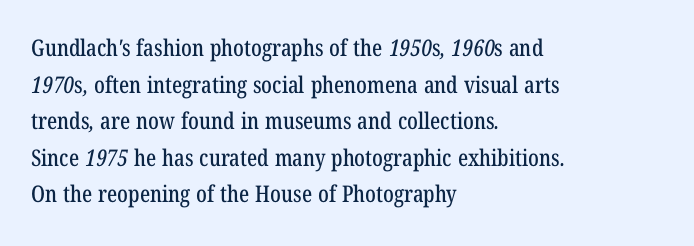
Q: Is the text underlined? A: No.
Q: How is the paragraph aligned? A: Left-aligned.
Q: Is the spacing between letters normal or unusually wide? A: Normal.
Q: Is the spacing between lines tight, normal or loose? A: Normal.
